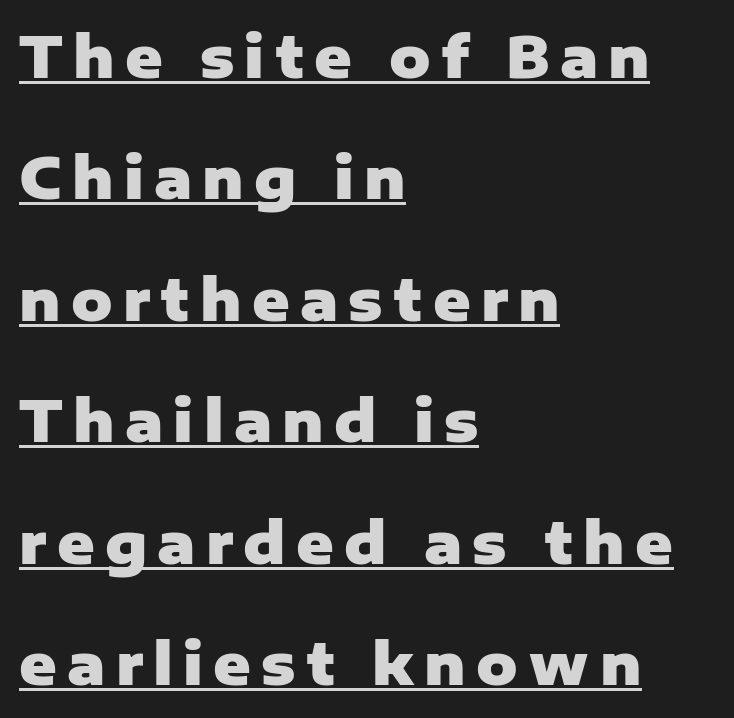
The image shows 57 px heavy sans-serif type, upright; set left-aligned, loose line spacing (2.13x), underlined; low stroke contrast and a medium x-height.
